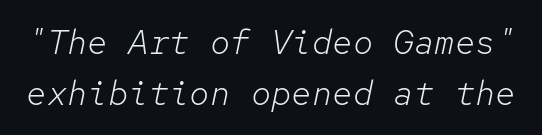
Q: Is the text bold? A: No.
Q: Is the text italic (slanted)? A: Yes, it leans right by about 12 degrees.
Q: Is the text underlined? A: No.
Q: Is the spacing between letters normal or unusually wide? A: Normal.
Q: Is the spacing between lines tight, normal or loose? A: Normal.
Q: Width (condensed, normal, or wide)? A: Normal.
Q: Stroke contrast? A: Low.
Q: x-height? A: Medium.
Q: Monospaced? A: Yes.
